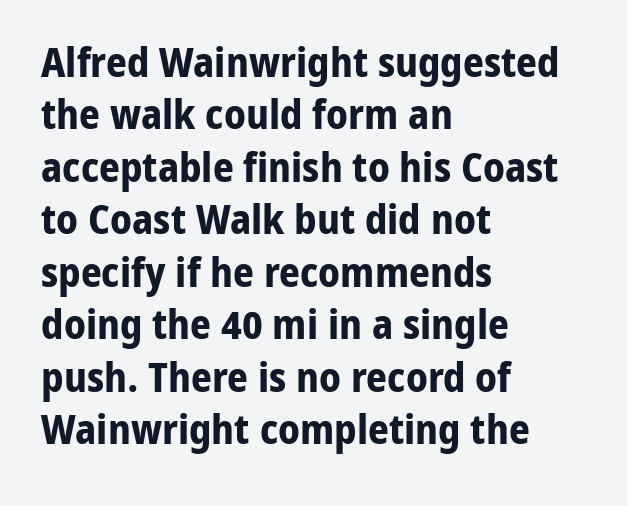
The image shows 41 px bold sans-serif type, upright; set left-aligned, normal line spacing (1.28x), normal letter spacing, not underlined; low stroke contrast and a medium x-height.
